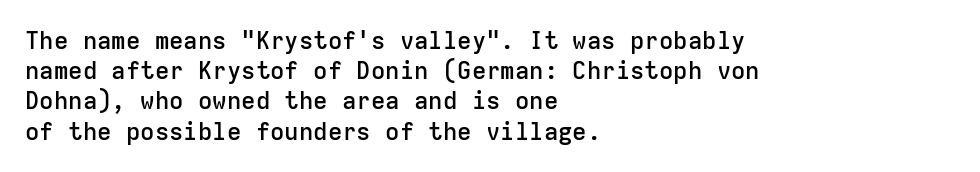
The image shows 24 px text type, upright; set left-aligned, normal line spacing (1.26x), normal letter spacing, not underlined.
